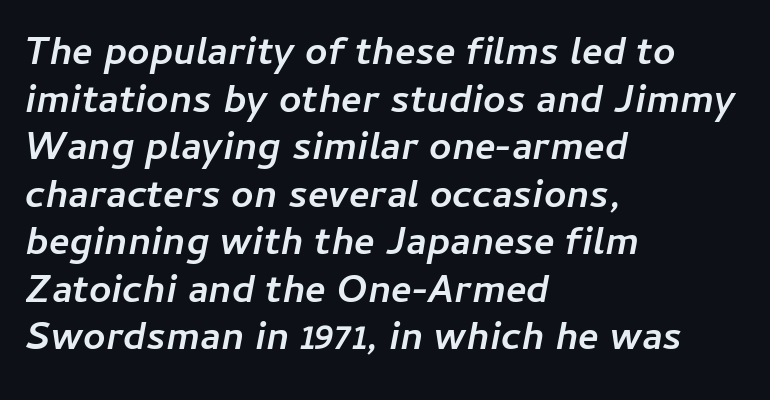
The image shows 39 px semibold type, italic (leaning right); set left-aligned, line spacing 1.22x, normal letter spacing, not underlined; low stroke contrast and a medium x-height.
